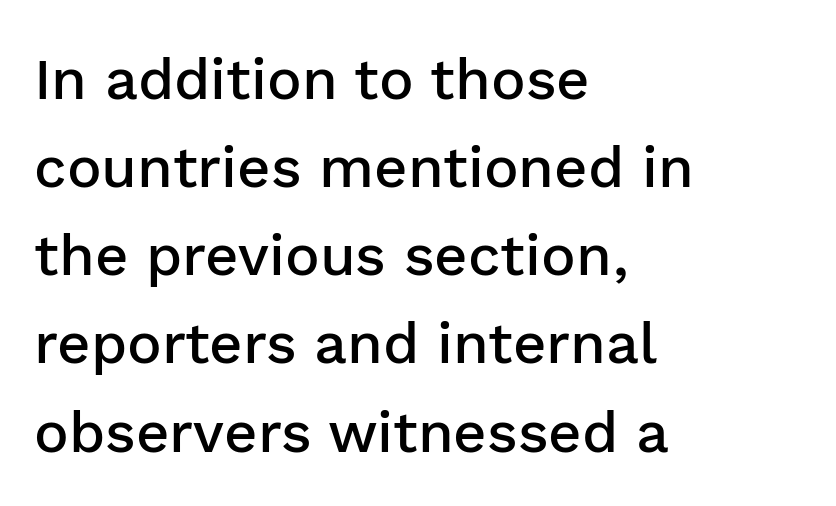
The font's upright variant was chosen for this text. The gap between lines stays unmarked. Looks like regular typesetting: each glyph gets only the width it needs. Is the block centered? No — it sits flush against the left margin. Vertical spacing — default. The letters sit at their default tracking, neither squeezed nor spread.
